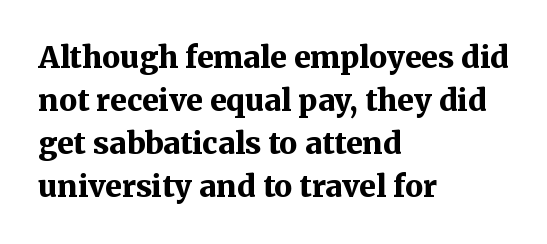
Q: Is the text bold? A: Yes.
Q: Is the text italic (slanted)? A: No, it is upright.
Q: Is the typeface a serif or a sans-serif typeface? A: Serif.
Q: Is the text underlined? A: No.
Q: How is the paragraph aligned? A: Left-aligned.
Q: Is the spacing between letters normal or unusually wide? A: Normal.
Q: Is the spacing between lines tight, normal or loose? A: Normal.
Q: Width (condensed, normal, or wide)? A: Normal.
Q: Stroke contrast? A: Medium.
Q: x-height? A: Medium.
Q: Monospaced? A: No.
